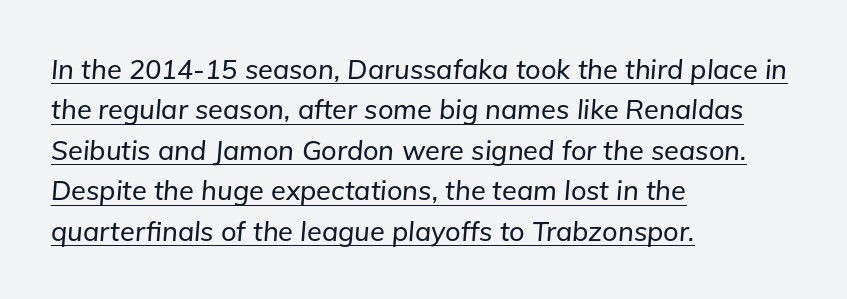
The image shows 27 px text type, italic (leaning right); set left-aligned, normal line spacing (1.5x), normal letter spacing, underlined.
